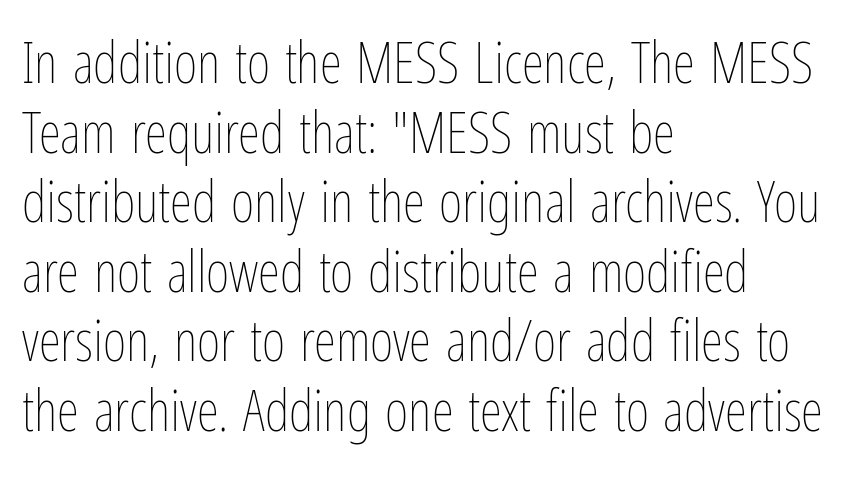
{"italic": "no", "bold": "no", "weight": "thin", "width": "condensed", "stroke_contrast": "low", "x_height": "medium", "monospaced": "no", "underline": "no", "align": "left", "line_spacing_ratio": 1.22, "letter_spacing": "normal", "letter_spacing_em": 0.0, "glyph_px": 57}
